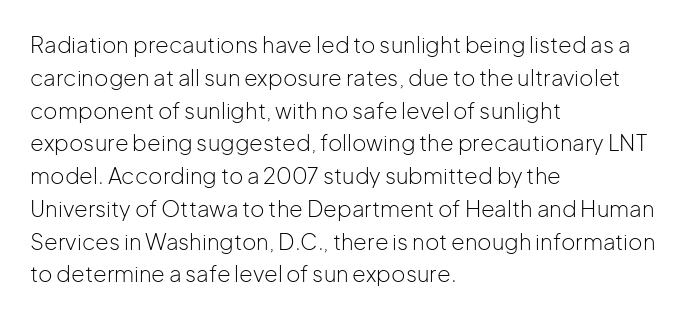
The image shows 22 px text type, upright; set left-aligned, normal line spacing (1.49x), normal letter spacing, not underlined.
